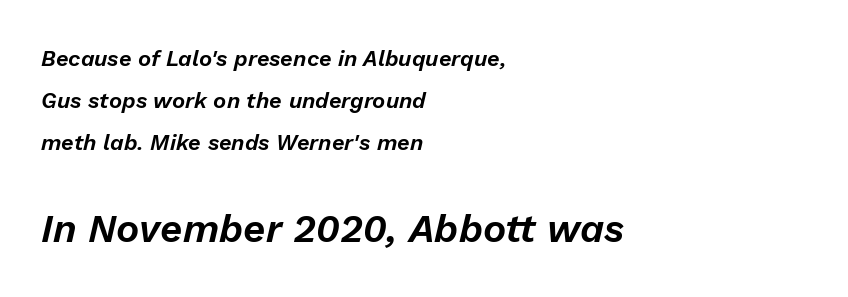
{"italic": "yes", "lean": "right", "slant_degrees": 13, "width": "normal", "stroke_contrast": "low", "x_height": "medium", "monospaced": "no", "underline": "no", "align": "left", "line_spacing": "loose", "line_spacing_ratio": 1.9, "letter_spacing": "normal", "letter_spacing_em": 0.0, "larger_block": "second", "size_ratio": 1.77, "glyph_px": 39}
